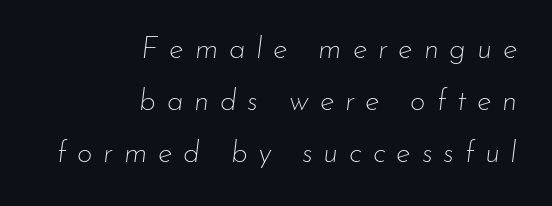
{"italic": "yes", "lean": "right", "slant_degrees": 7, "bold": "no", "weight": "thin", "width": "normal", "stroke_contrast": "low", "x_height": "small", "monospaced": "no", "underline": "no", "align": "right", "line_spacing_ratio": 1.74, "letter_spacing": "wide", "letter_spacing_em": 0.36, "glyph_px": 30}
